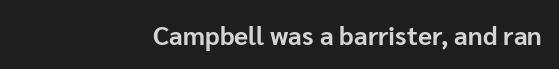
Q: Is the text bold? A: Yes.
Q: Is the text italic (slanted)? A: No, it is upright.
Q: Is the text underlined? A: No.
Q: How is the paragraph aligned? A: Right-aligned.
Q: Is the spacing between letters normal or unusually wide? A: Normal.
